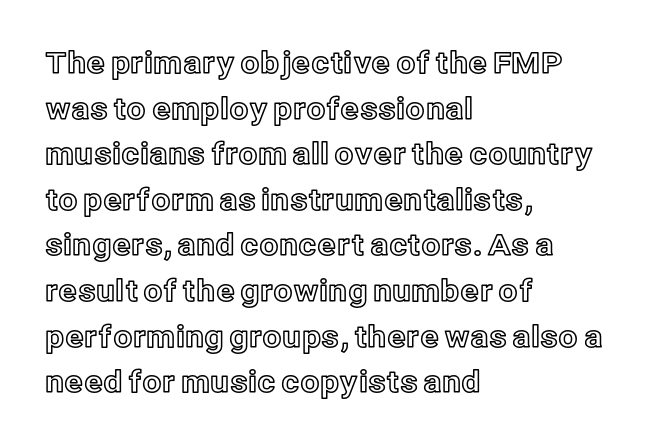
Short and long lines alike share a common starting point at left. Descenders hang freely into open space. These lines sit exactly where default settings would place them. Short note: letters normally spaced.
